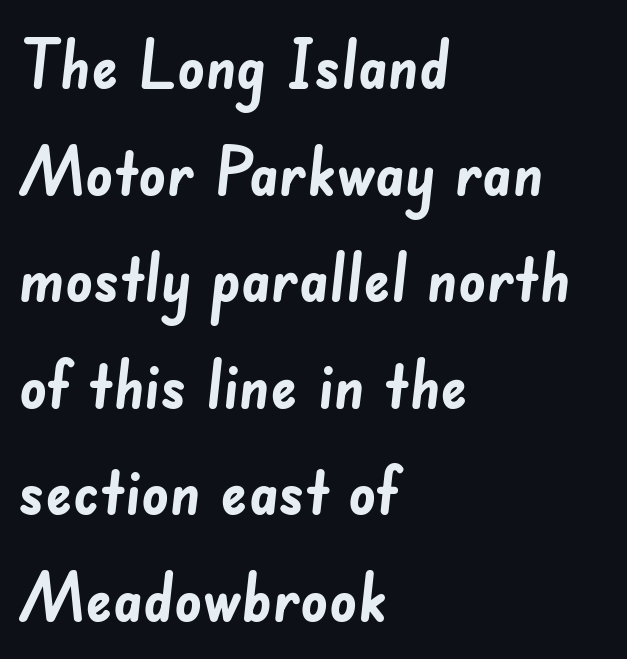
The image shows 67 px semibold sans-serif type; set left-aligned, normal line spacing (1.59x), normal letter spacing, not underlined; low stroke contrast and a small x-height.
